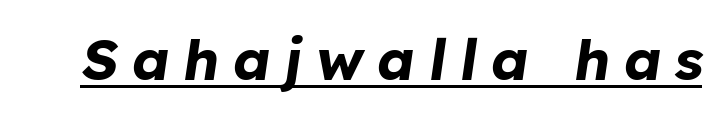
Designer's note — italics engaged. Caption: expanded tracking, letters set apart. The face used here is proportionally spaced, like ordinary book or web type. Every letter is thick-stroked: bold, no question. Caption: lettering with a line underneath.
